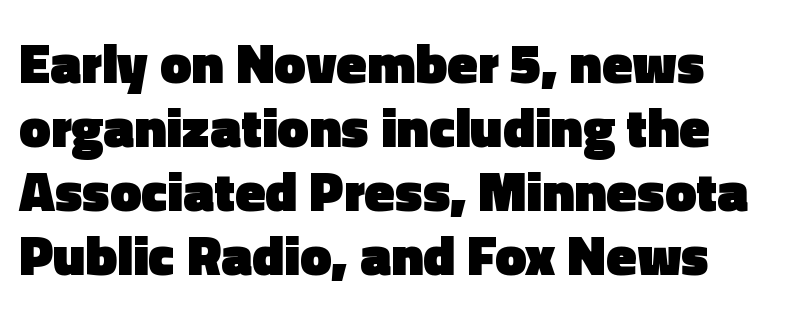
{"serif": "no", "italic": "no", "bold": "yes", "weight": "heavy", "width": "normal", "x_height": "medium", "monospaced": "no", "underline": "no", "line_spacing": "tight", "line_spacing_ratio": 1.14, "letter_spacing": "normal", "letter_spacing_em": 0.0, "glyph_px": 56}
